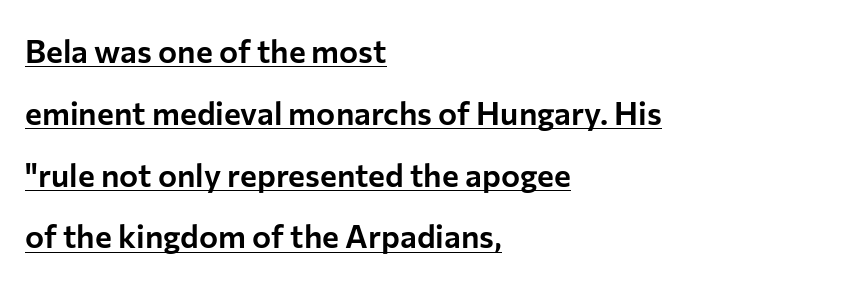
The image shows 32 px sans-serif type, upright; set left-aligned, loose line spacing (1.93x), normal letter spacing, underlined; low stroke contrast and a medium x-height.
